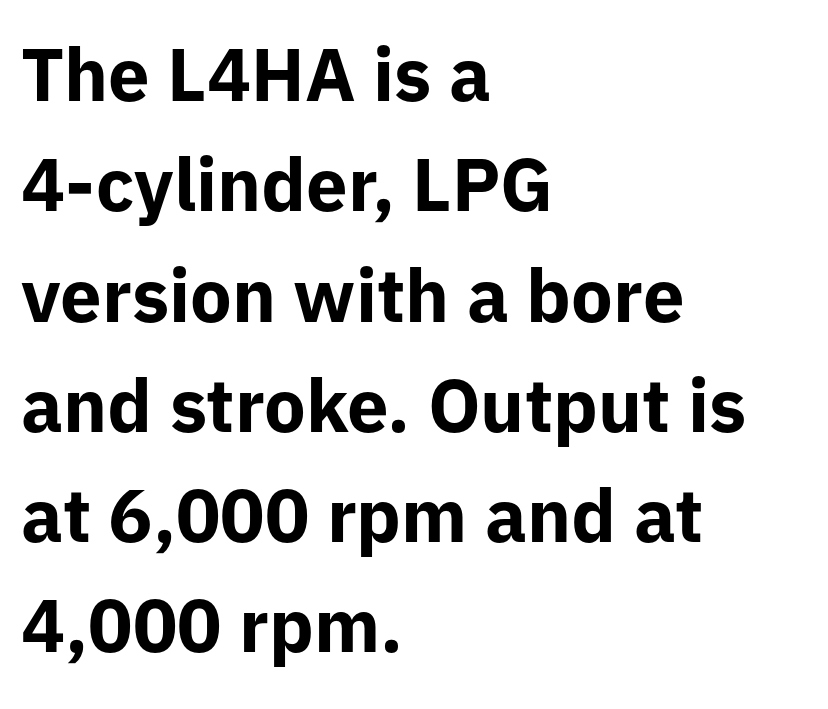
{"serif": "no", "italic": "no", "bold": "yes", "weight": "bold", "width": "normal", "stroke_contrast": "low", "x_height": "medium", "monospaced": "no", "underline": "no", "align": "left", "line_spacing": "normal", "line_spacing_ratio": 1.49, "letter_spacing": "normal", "letter_spacing_em": 0.0, "glyph_px": 74}
